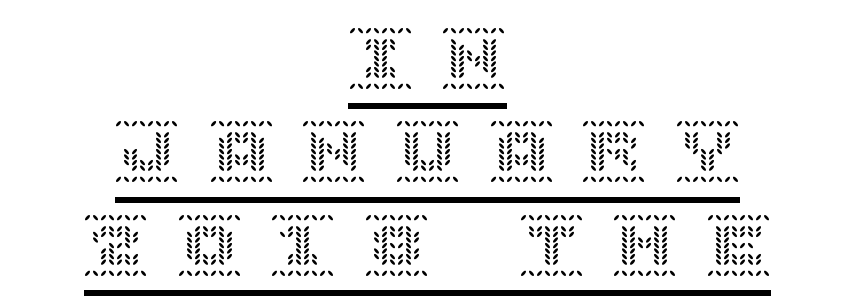
{"italic": "no", "width": "normal", "x_height": "large", "underline": "yes", "align": "center", "line_spacing": "normal", "line_spacing_ratio": 1.46, "letter_spacing": "wide", "letter_spacing_em": 0.46, "glyph_px": 64}
